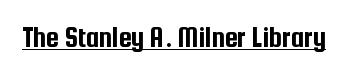
Q: Is the text italic (slanted)? A: No, it is upright.
Q: Is the typeface a serif or a sans-serif typeface? A: Sans-serif.
Q: Is the text underlined? A: Yes.
Q: Is the spacing between letters normal or unusually wide? A: Normal.
Q: Width (condensed, normal, or wide)? A: Condensed.
Q: Stroke contrast? A: Low.
Q: x-height? A: Medium.
Q: Monospaced? A: No.
